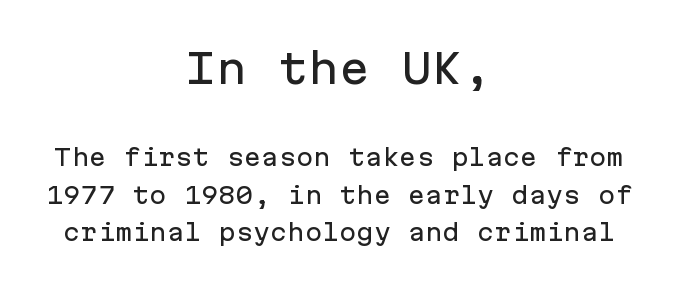
The image shows 41 px sans-serif type, upright, monospaced; set centered, normal line spacing (1.64x), normal letter spacing, not underlined; the first (top) block is 1.78x larger; low stroke contrast and a medium x-height.
